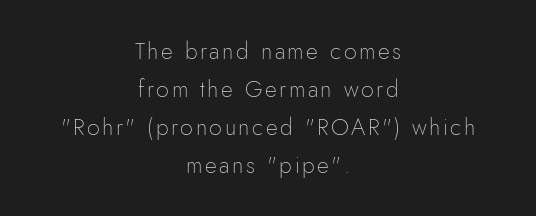
{"italic": "no", "bold": "no", "underline": "no", "align": "center", "line_spacing": "normal", "line_spacing_ratio": 1.65, "glyph_px": 23}
